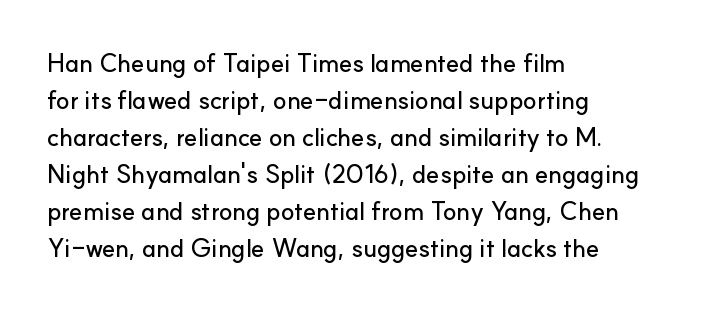
The space beneath each line is pristine and unruled. Compared with typical paragraphs, the rows here are spaced about the same. Notice how the passage keeps a crisp vertical edge on the left only. Short note: letters normally spaced.
